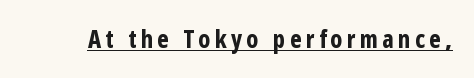
Q: Is the text bold? A: Yes.
Q: Is the text italic (slanted)? A: No, it is upright.
Q: Is the text underlined? A: Yes.
